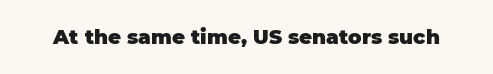
Q: Is the text bold? A: Yes.
Q: Is the text italic (slanted)? A: No, it is upright.
Q: Is the text underlined? A: No.
Q: Is the spacing between letters normal or unusually wide? A: Normal.
